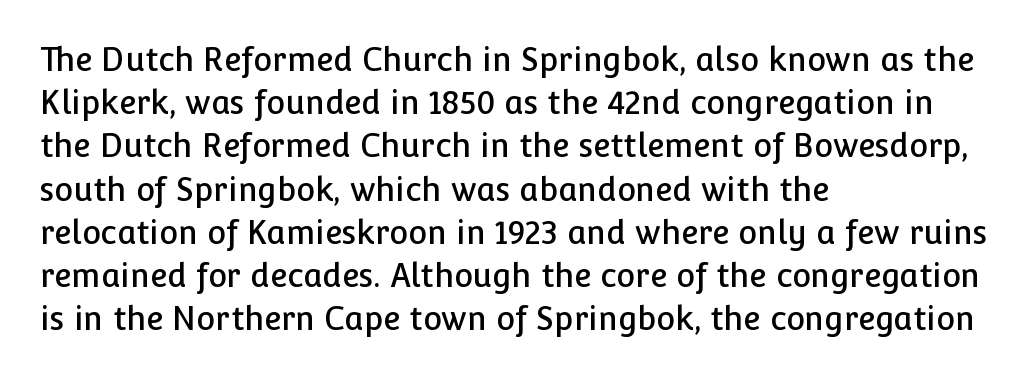
The image shows 32 px sans-serif type, upright; set left-aligned, normal line spacing (1.35x), normal letter spacing, not underlined; low stroke contrast and a medium x-height.
